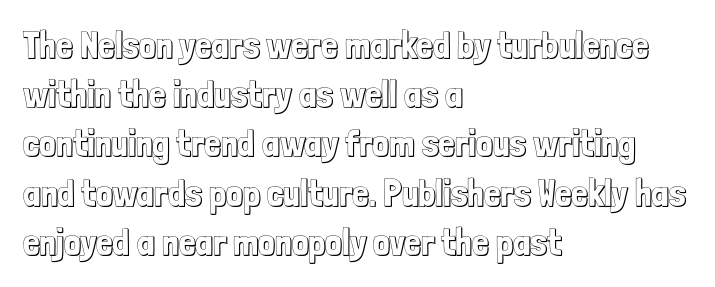
{"italic": "no", "width": "condensed", "x_height": "medium", "monospaced": "no", "underline": "no", "align": "left", "line_spacing": "normal", "line_spacing_ratio": 1.33, "letter_spacing": "normal", "letter_spacing_em": 0.0, "glyph_px": 37}
